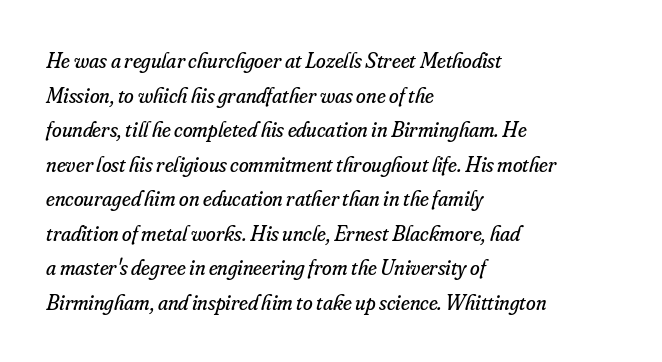
Line beginnings align vertically; line endings do not. The rows are spaced the way most documents space them. Italic: yes, the glyphs are oblique. Underlining? Definitely not there.
